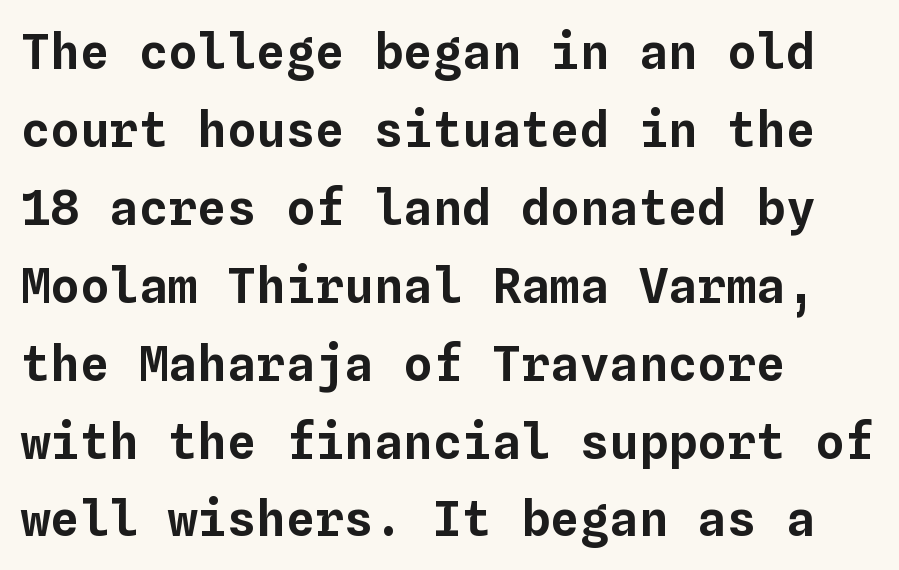
The image shows 49 px text type, upright, monospaced; set left-aligned, normal line spacing (1.59x), normal letter spacing, not underlined; low stroke contrast and a medium x-height.
